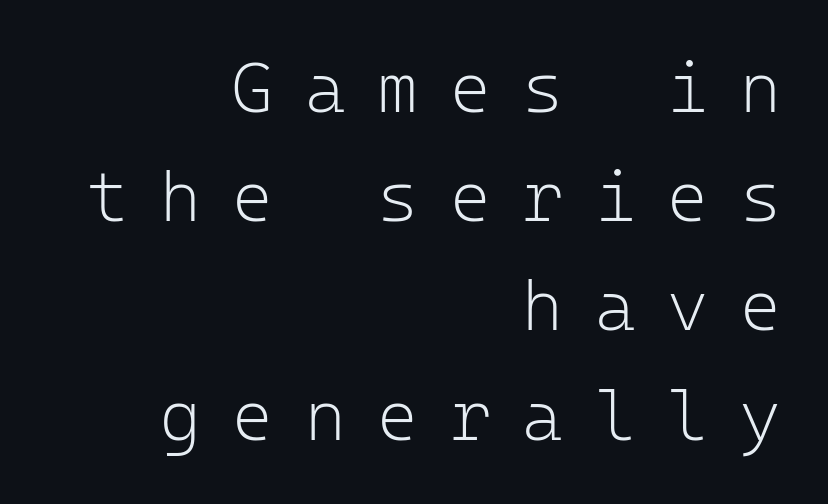
Q: Is the text bold? A: No.
Q: Is the text italic (slanted)? A: No, it is upright.
Q: Is the typeface a serif or a sans-serif typeface? A: Sans-serif.
Q: Is the text underlined? A: No.
Q: How is the paragraph aligned? A: Right-aligned.
Q: Is the spacing between letters normal or unusually wide? A: Unusually wide.
Q: Is the spacing between lines tight, normal or loose? A: Normal.
Q: Width (condensed, normal, or wide)? A: Normal.
Q: Stroke contrast? A: Low.
Q: x-height? A: Medium.
Q: Monospaced? A: Yes.
